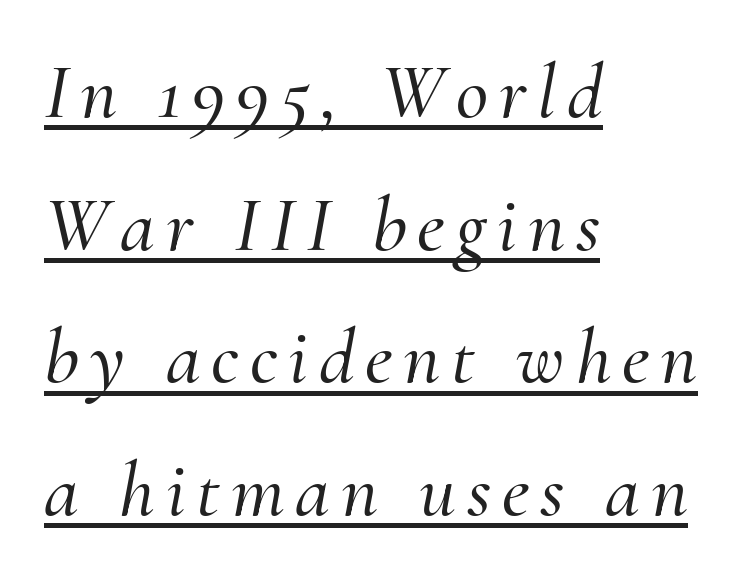
The image shows 79 px serif type, italic (leaning right); set left-aligned, normal line spacing (1.68x), underlined; medium stroke contrast and a small x-height.
